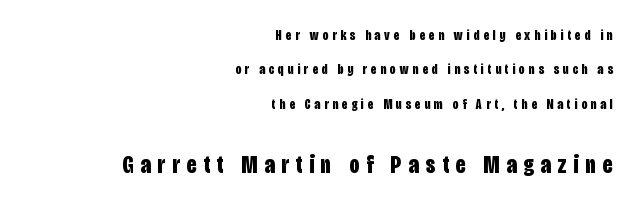
Q: Is the text bold? A: Yes.
Q: Is the text italic (slanted)? A: No, it is upright.
Q: Is the text underlined? A: No.
Q: How is the paragraph aligned? A: Right-aligned.
Q: Is the spacing between letters normal or unusually wide? A: Unusually wide.
Q: Is the spacing between lines tight, normal or loose? A: Loose.
Q: Which block of text is set in a larger size, the first (top) or the second (bottom)? A: The second (bottom) one.
